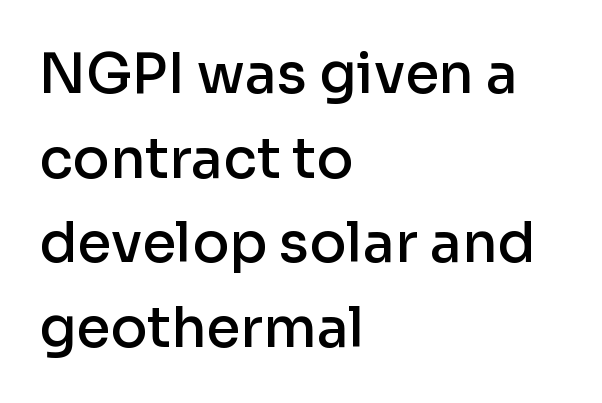
The image shows 55 px semibold sans-serif type, upright; set left-aligned, normal line spacing (1.54x), normal letter spacing, not underlined; low stroke contrast and a medium x-height.
